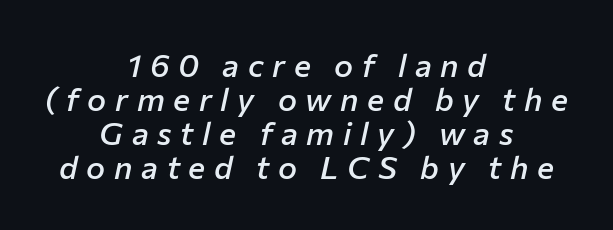
{"italic": "yes", "lean": "right", "slant_degrees": 12, "bold": "semi", "weight": "semibold", "width": "normal", "stroke_contrast": "low", "x_height": "medium", "monospaced": "no", "underline": "no", "align": "center", "line_spacing": "tight", "line_spacing_ratio": 1.06, "letter_spacing": "wide", "letter_spacing_em": 0.27, "glyph_px": 32}
